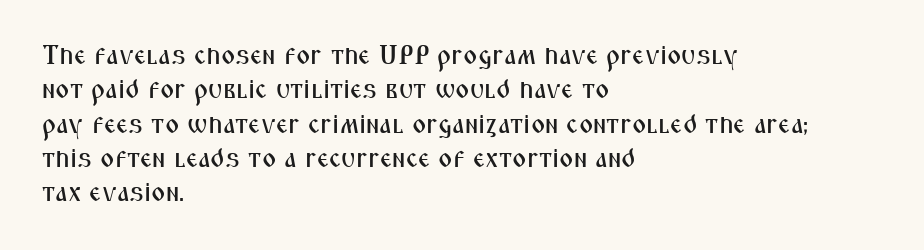
{"italic": "no", "underline": "no", "align": "left", "line_spacing": "normal", "line_spacing_ratio": 1.27, "letter_spacing": "normal", "letter_spacing_em": 0.0, "glyph_px": 27}
